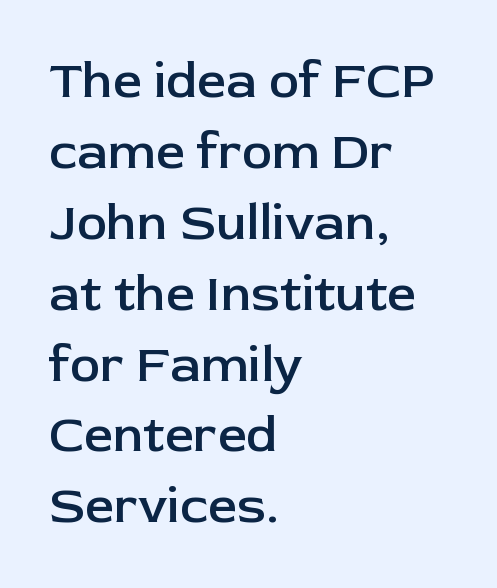
The image shows 51 px semibold sans-serif type, upright; set left-aligned, normal line spacing (1.39x), normal letter spacing, not underlined; low stroke contrast and a medium x-height.
